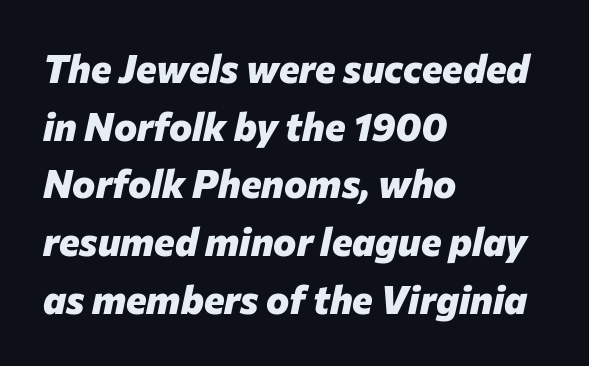
The image shows 39 px heavy type, italic (leaning right); set left-aligned, normal line spacing (1.48x), normal letter spacing, not underlined; low stroke contrast and a medium x-height.
